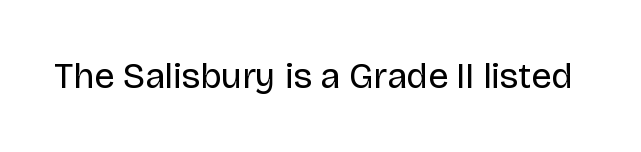
{"serif": "no", "italic": "no", "bold": "no", "weight": "regular", "width": "normal", "stroke_contrast": "low", "x_height": "large", "monospaced": "no", "underline": "no", "letter_spacing": "normal", "letter_spacing_em": 0.0, "glyph_px": 36}
